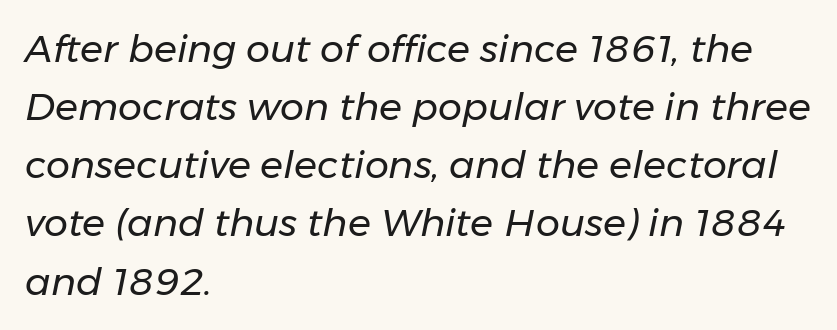
The font's italic variant was chosen for this text. In terms of leading, this rendering sits right in the middle. Character widths vary here, with narrow letters taking less room than wide ones. This sample is left-justified, so line endings fall wherever the words run out.
